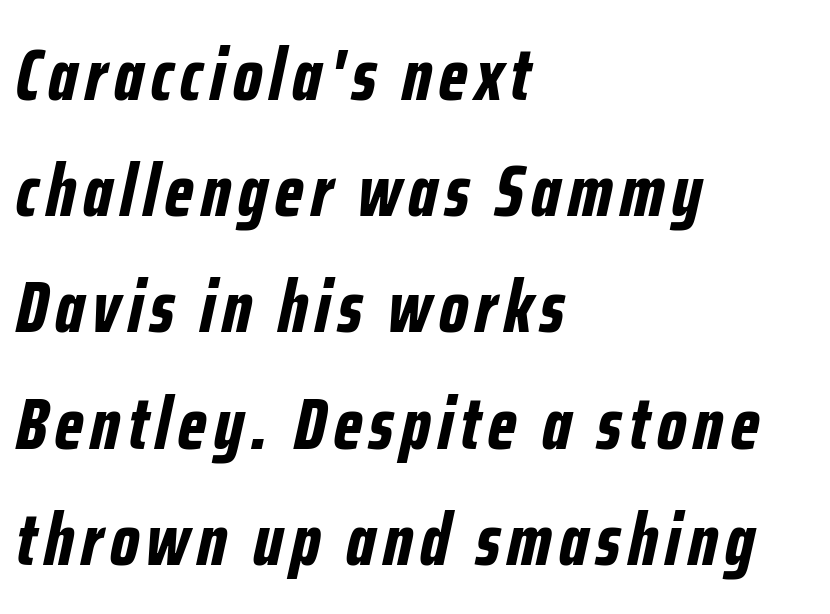
Q: Is the text bold? A: Yes.
Q: Is the text italic (slanted)? A: Yes, it leans right by about 12 degrees.
Q: Is the text underlined? A: No.
Q: How is the paragraph aligned? A: Left-aligned.
Q: Is the spacing between lines tight, normal or loose? A: Normal.
Q: Width (condensed, normal, or wide)? A: Condensed.
Q: Stroke contrast? A: Low.
Q: x-height? A: Medium.
Q: Monospaced? A: No.
